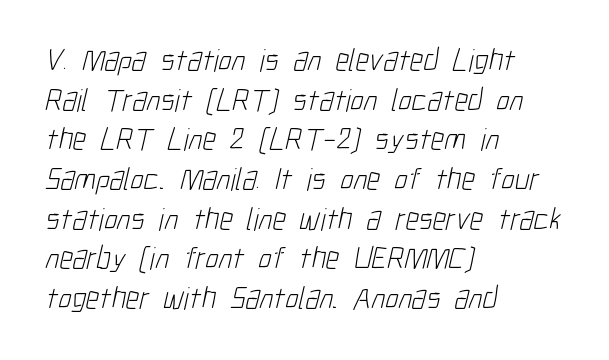
The image shows 32 px light, condensed sans-serif type; set left-aligned, line spacing 1.24x, normal letter spacing, not underlined; low stroke contrast and a medium x-height.
